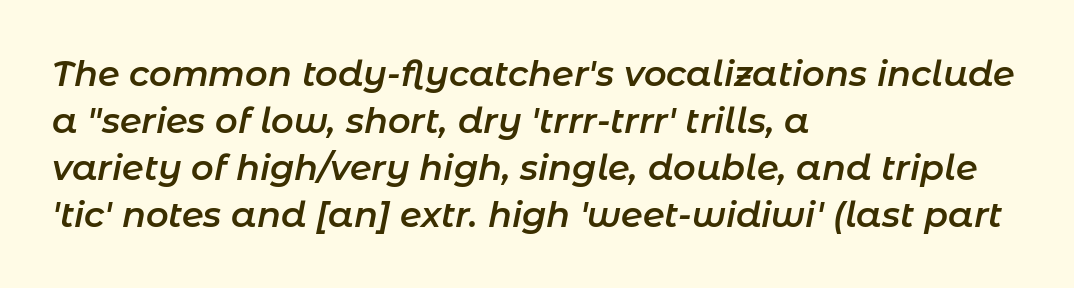
Q: Is the text bold? A: Semi-bold.
Q: Is the text italic (slanted)? A: Yes, it leans right by about 11 degrees.
Q: Is the text underlined? A: No.
Q: How is the paragraph aligned? A: Left-aligned.
Q: Is the spacing between letters normal or unusually wide? A: Normal.
Q: Is the spacing between lines tight, normal or loose? A: Normal.
Q: Width (condensed, normal, or wide)? A: Normal.
Q: Stroke contrast? A: Low.
Q: x-height? A: Medium.
Q: Monospaced? A: No.
